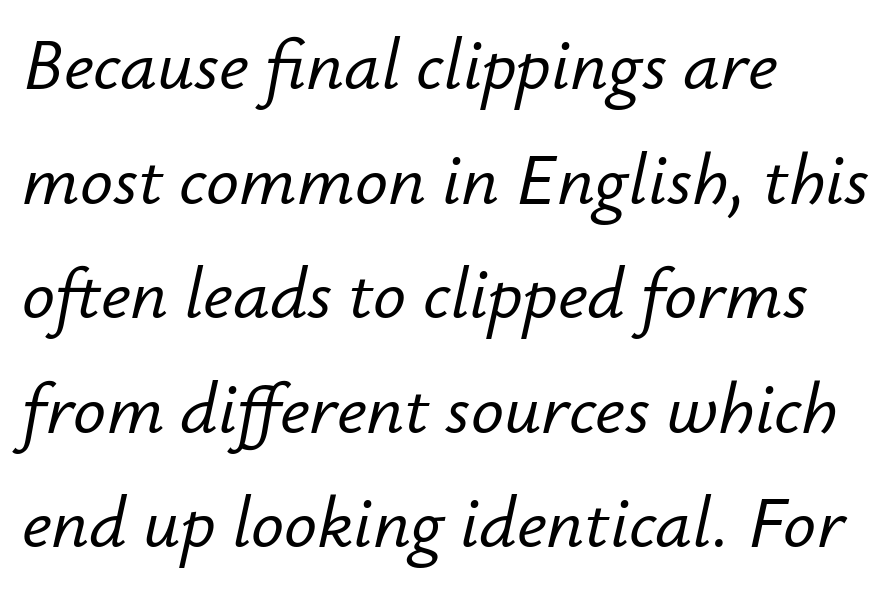
Q: Is the text italic (slanted)? A: Yes, it leans right by about 12 degrees.
Q: Is the text underlined? A: No.
Q: How is the paragraph aligned? A: Left-aligned.
Q: Is the spacing between letters normal or unusually wide? A: Normal.
Q: Is the spacing between lines tight, normal or loose? A: Normal.
Q: Width (condensed, normal, or wide)? A: Normal.
Q: Stroke contrast? A: Low.
Q: x-height? A: Small.
Q: Monospaced? A: No.
